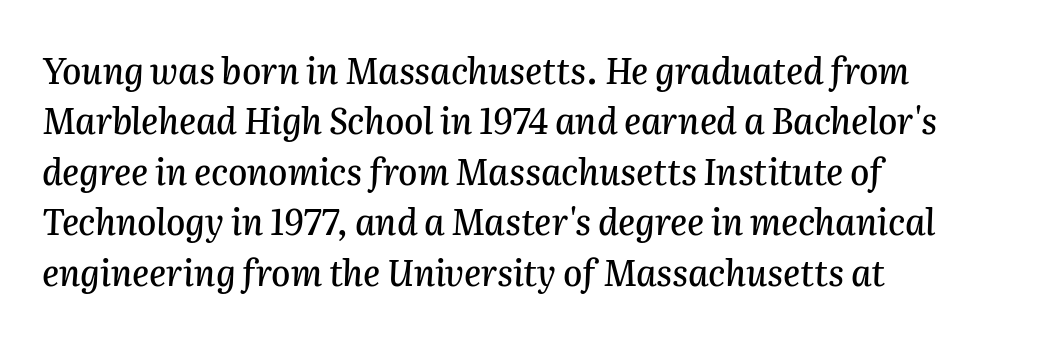
{"italic": "yes", "lean": "right", "slant_degrees": 2, "width": "normal", "stroke_contrast": "medium", "x_height": "medium", "monospaced": "no", "underline": "no", "align": "left", "line_spacing": "normal", "line_spacing_ratio": 1.44, "letter_spacing": "normal", "letter_spacing_em": 0.0, "glyph_px": 35}
